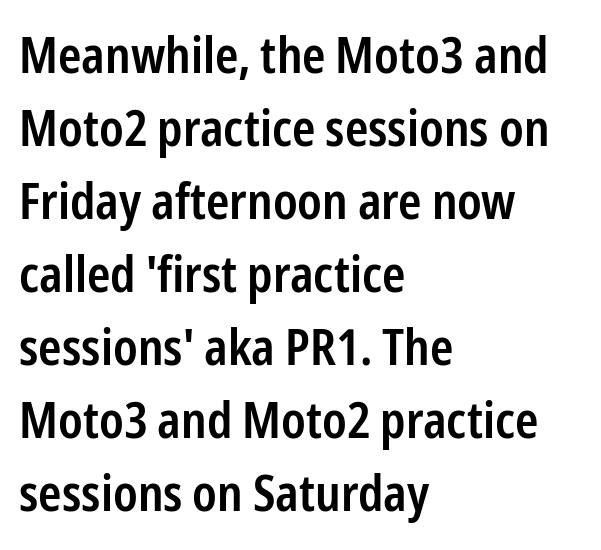
The image shows 50 px semibold, condensed sans-serif type, upright; set left-aligned, normal line spacing (1.46x), normal letter spacing, not underlined; low stroke contrast and a medium x-height.
